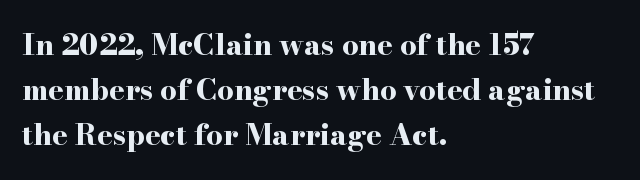
{"serif": "yes", "italic": "no", "bold": "yes", "weight": "bold", "width": "wide", "stroke_contrast": "high", "x_height": "small", "monospaced": "no", "underline": "no", "align": "left", "line_spacing": "normal", "line_spacing_ratio": 1.56, "letter_spacing": "normal", "letter_spacing_em": 0.0, "glyph_px": 29}
